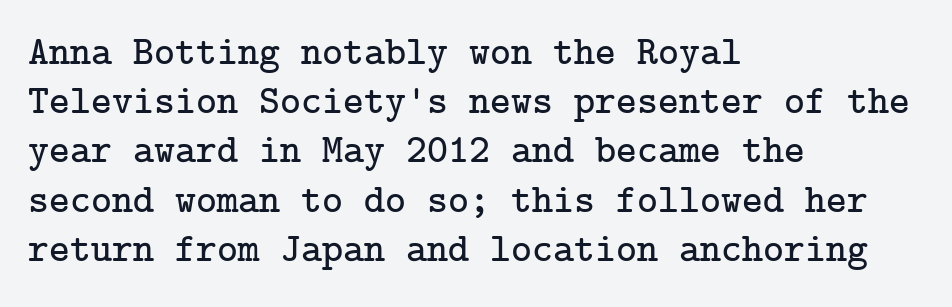
The font family rendered here belongs to the serif group. Where is the straight margin? On the left. Tracking here is standard; glyphs follow each other at the usual distance. Decoration check: the copy has no underline. Notice how the stems are strictly vertical — no italics here.
